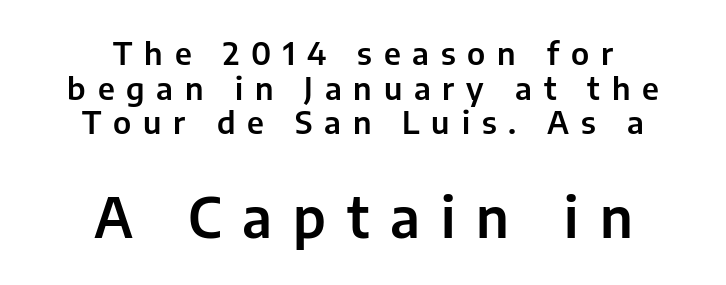
The image shows 55 px sans-serif type, upright; set centered, tight line spacing (1.12x), unusually wide letter spacing (+0.38 em), not underlined; the second (bottom) block is 1.77x larger; low stroke contrast and a medium x-height.
